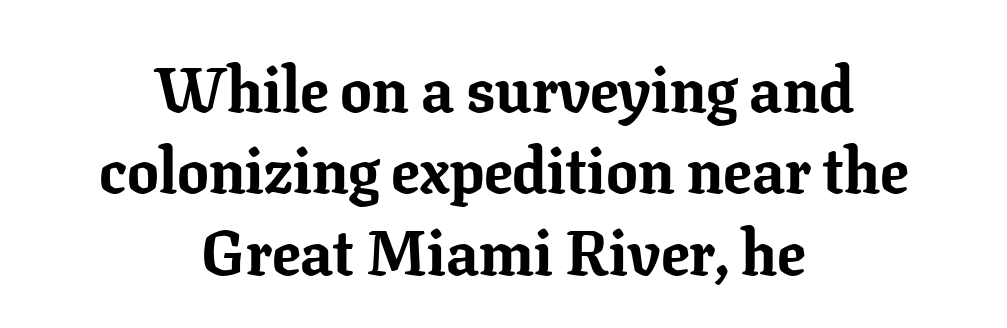
In terms of posture, this sample is upright. To sum up the face: it has serifs. The glyphs are unaccompanied by any horizontal stroke below them. The line texture is even and compact thanks to regular tracking. Note the varied advance widths — an 'i' is clearly narrower than an 'm'.
